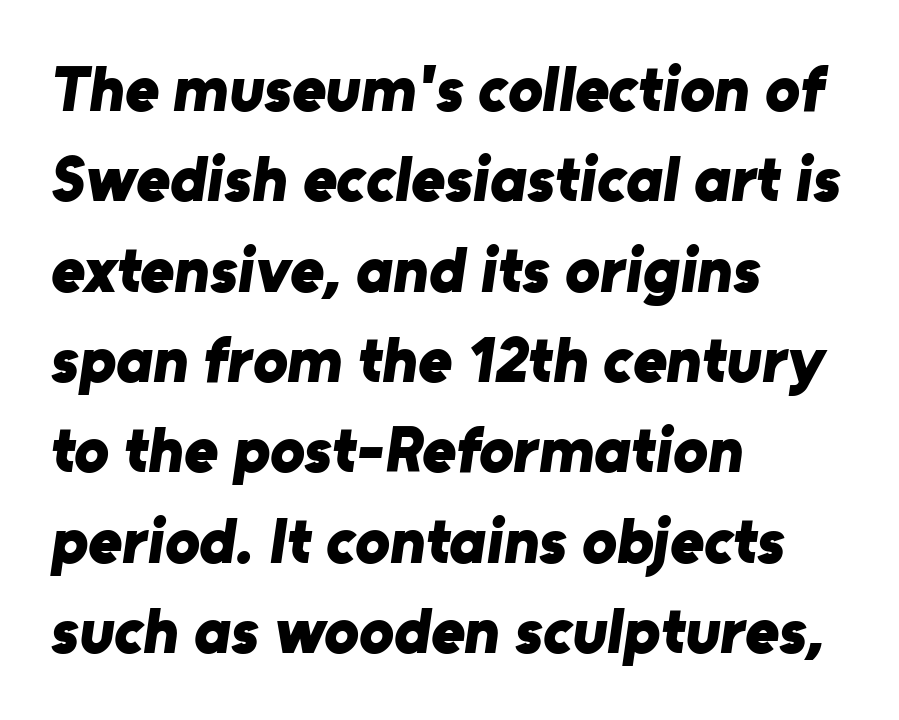
Q: Is the text bold? A: Yes.
Q: Is the typeface a serif or a sans-serif typeface? A: Sans-serif.
Q: Is the text underlined? A: No.
Q: How is the paragraph aligned? A: Left-aligned.
Q: Is the spacing between letters normal or unusually wide? A: Normal.
Q: Is the spacing between lines tight, normal or loose? A: Normal.
Q: Width (condensed, normal, or wide)? A: Normal.
Q: Stroke contrast? A: Low.
Q: x-height? A: Medium.
Q: Monospaced? A: No.
